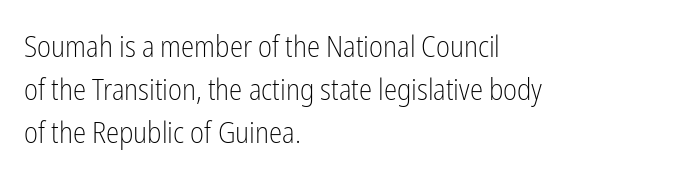
{"serif": "no", "italic": "no", "bold": "no", "weight": "light", "width": "condensed", "stroke_contrast": "low", "x_height": "medium", "monospaced": "no", "underline": "no", "align": "left", "line_spacing": "normal", "line_spacing_ratio": 1.43, "letter_spacing": "normal", "letter_spacing_em": 0.0, "glyph_px": 30}
